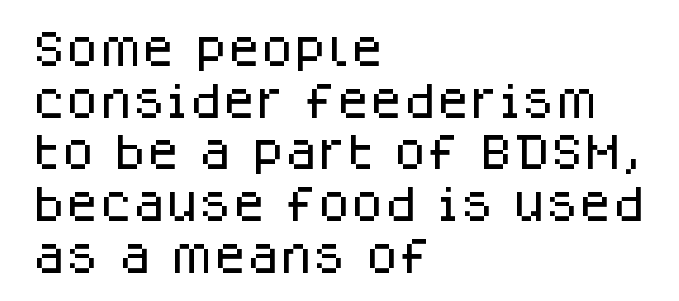
Honestly, the letter spacing is just normal — you wouldn't notice it. The text was rendered using a sans face with plain stroke endings. Evenly set lines give the paragraph a standard silhouette. A typesetter would mark this as roman, not italic.
